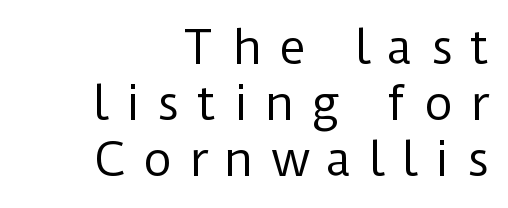
Q: Is the text bold? A: No.
Q: Is the text italic (slanted)? A: No, it is upright.
Q: Is the typeface a serif or a sans-serif typeface? A: Sans-serif.
Q: Is the text underlined? A: No.
Q: How is the paragraph aligned? A: Right-aligned.
Q: Is the spacing between letters normal or unusually wide? A: Unusually wide.
Q: Is the spacing between lines tight, normal or loose? A: Normal.
Q: Width (condensed, normal, or wide)? A: Normal.
Q: Stroke contrast? A: Low.
Q: x-height? A: Medium.
Q: Monospaced? A: No.
